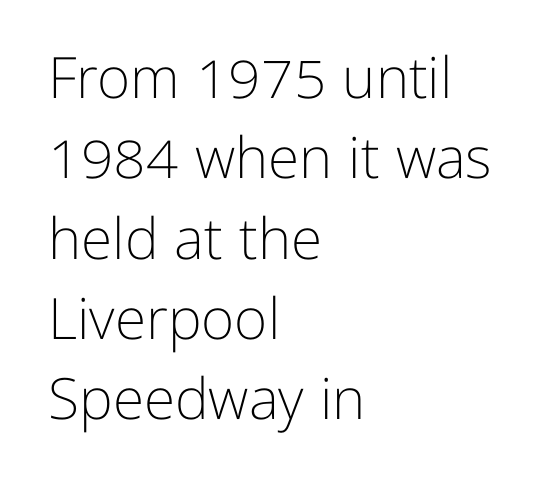
{"serif": "no", "italic": "no", "bold": "no", "weight": "light", "width": "normal", "stroke_contrast": "low", "x_height": "medium", "monospaced": "no", "underline": "no", "align": "left", "line_spacing": "normal", "line_spacing_ratio": 1.41, "letter_spacing": "normal", "letter_spacing_em": 0.0, "glyph_px": 57}
